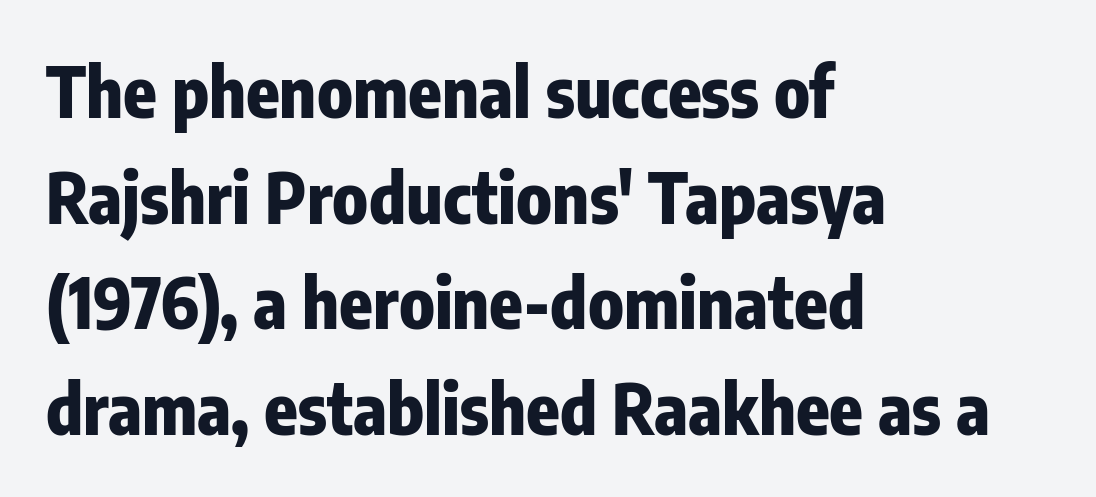
Observe the ordinary spacing: letters are neighbours, not strangers. Line spacing here is normal. The strip under each line holds only bare page. Bold? Absolutely — the strokes are thick and heavy. Note: no serifs on the glyphs.
